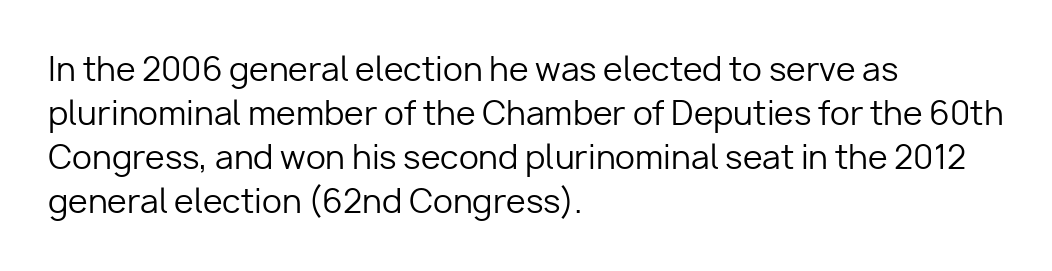
Words appear dense and cohesive because spacing is normal. Bold? No — there's no thickening of the strokes. Ordinary non-slanted type is in use. A typesetter would call this leading conventional body-copy spacing. The passage shown is typed in a proportional face where columns would drift. Type style note: lacks serifs.
